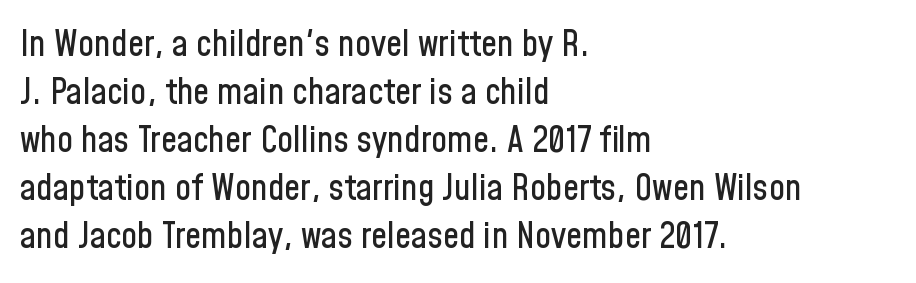
Looks like regular typesetting: each glyph gets only the width it needs. The strip under each line holds only bare page. In terms of leading, this rendering sits right in the middle. Every row of glyphs begins at an identical x-position on the left.
